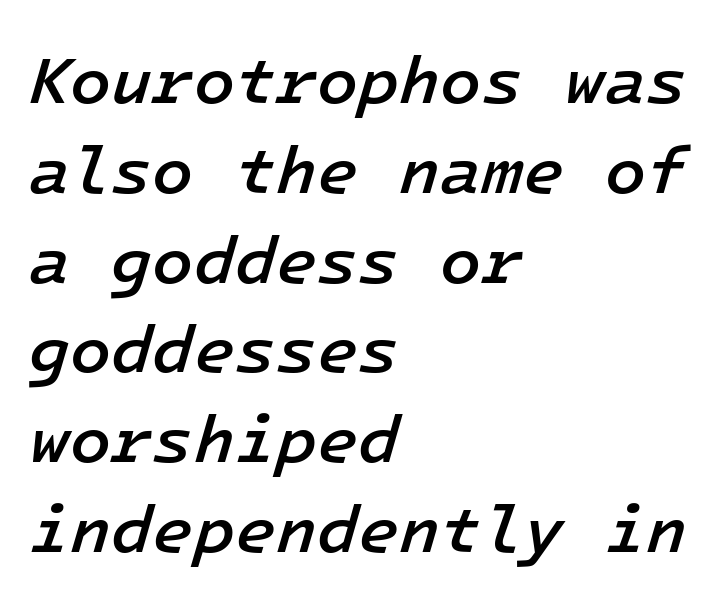
{"italic": "yes", "lean": "right", "slant_degrees": 16, "bold": "semi", "weight": "semibold", "width": "normal", "stroke_contrast": "low", "x_height": "medium", "monospaced": "yes", "underline": "no", "align": "left", "line_spacing": "normal", "line_spacing_ratio": 1.34, "letter_spacing": "normal", "letter_spacing_em": 0.0, "glyph_px": 67}
